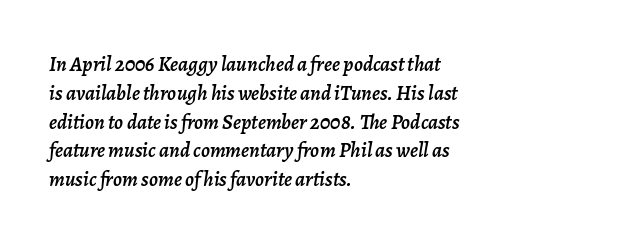
The image shows 21 px text type, italic (leaning right); set left-aligned, normal line spacing (1.37x), normal letter spacing, not underlined.
